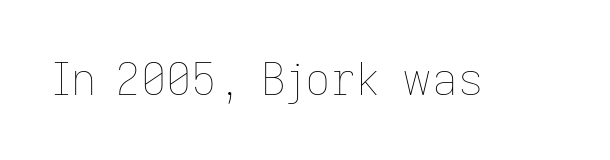
The image shows 44 px thin type, upright; set normal letter spacing, not underlined; low stroke contrast and a medium x-height.
